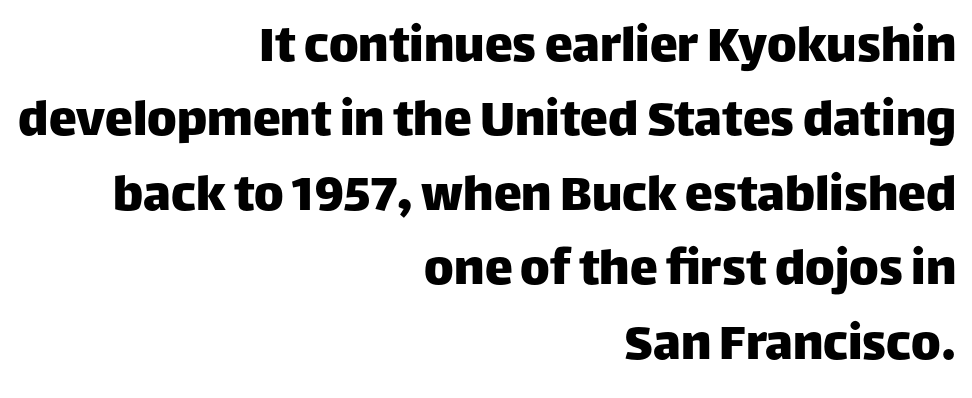
A typesetter would label this face a sans. Decoration check: the copy has no underline. The rendering uses a moderate line-height, typical for paragraphs. Posture: vertical. The rendering uses natural spacing where letterforms have individual widths.
